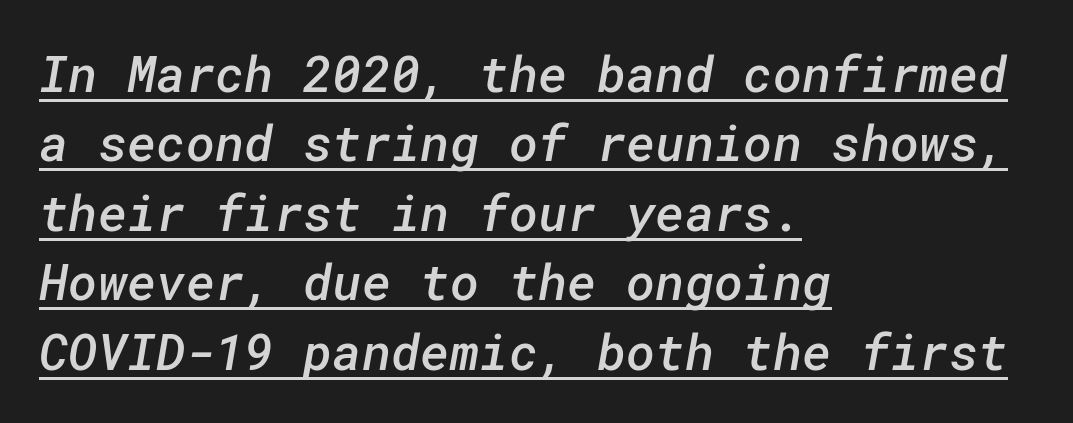
Q: Is the text bold? A: Semi-bold.
Q: Is the typeface a serif or a sans-serif typeface? A: Sans-serif.
Q: Is the text underlined? A: Yes.
Q: How is the paragraph aligned? A: Left-aligned.
Q: Is the spacing between letters normal or unusually wide? A: Normal.
Q: Is the spacing between lines tight, normal or loose? A: Normal.
Q: Width (condensed, normal, or wide)? A: Normal.
Q: Stroke contrast? A: Low.
Q: x-height? A: Medium.
